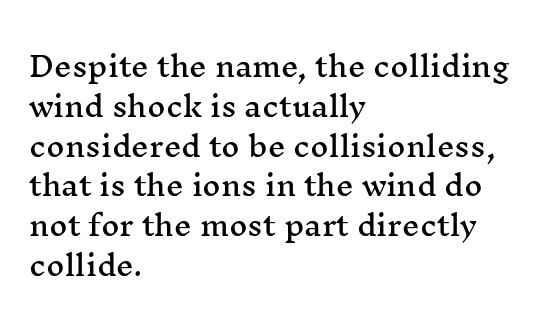
Q: Is the text italic (slanted)? A: No, it is upright.
Q: Is the typeface a serif or a sans-serif typeface? A: Serif.
Q: Is the text underlined? A: No.
Q: How is the paragraph aligned? A: Left-aligned.
Q: Is the spacing between letters normal or unusually wide? A: Normal.
Q: Is the spacing between lines tight, normal or loose? A: Normal.
Q: Width (condensed, normal, or wide)? A: Wide.
Q: Stroke contrast? A: Medium.
Q: x-height? A: Medium.
Q: Monospaced? A: No.
